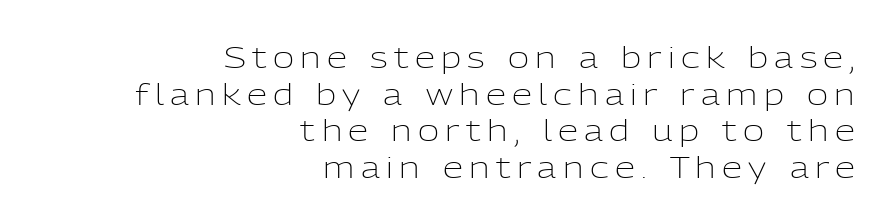
{"serif": "no", "italic": "no", "bold": "no", "weight": "light", "width": "normal", "stroke_contrast": "low", "x_height": "medium", "monospaced": "no", "underline": "no", "align": "right", "line_spacing": "normal", "line_spacing_ratio": 1.26, "letter_spacing": "wide", "letter_spacing_em": 0.22, "glyph_px": 29}
